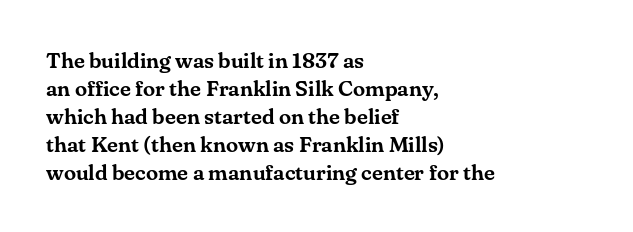
{"italic": "no", "underline": "no", "align": "left", "line_spacing": "normal", "line_spacing_ratio": 1.27, "letter_spacing": "normal", "letter_spacing_em": 0.0, "glyph_px": 22}
